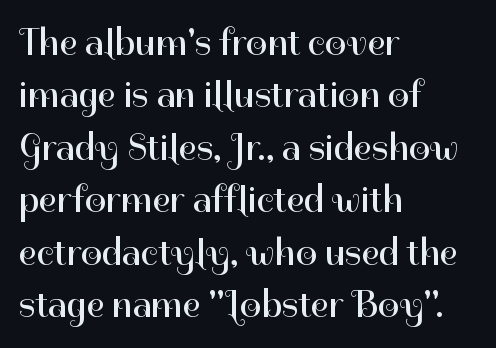
Q: Is the text bold? A: No.
Q: Is the text italic (slanted)? A: No, it is upright.
Q: Is the typeface a serif or a sans-serif typeface? A: Sans-serif.
Q: Is the text underlined? A: No.
Q: How is the paragraph aligned? A: Left-aligned.
Q: Is the spacing between letters normal or unusually wide? A: Normal.
Q: Is the spacing between lines tight, normal or loose? A: Normal.
Q: Width (condensed, normal, or wide)? A: Normal.
Q: Stroke contrast? A: High.
Q: x-height? A: Medium.
Q: Monospaced? A: No.
